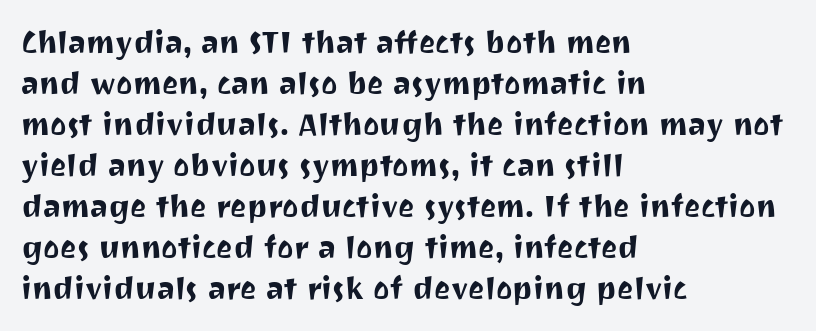
Q: Is the text italic (slanted)? A: No, it is upright.
Q: Is the typeface a serif or a sans-serif typeface? A: Sans-serif.
Q: Is the text underlined? A: No.
Q: How is the paragraph aligned? A: Left-aligned.
Q: Is the spacing between letters normal or unusually wide? A: Normal.
Q: Is the spacing between lines tight, normal or loose? A: Normal.
Q: Width (condensed, normal, or wide)? A: Normal.
Q: Stroke contrast? A: Medium.
Q: x-height? A: Medium.
Q: Monospaced? A: No.
